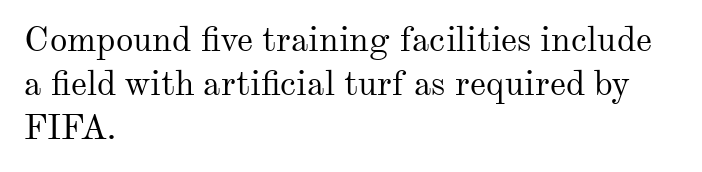
The image shows 35 px regular-weight serif type, upright; set left-aligned, normal line spacing (1.26x), normal letter spacing, not underlined; medium stroke contrast and a small x-height.
